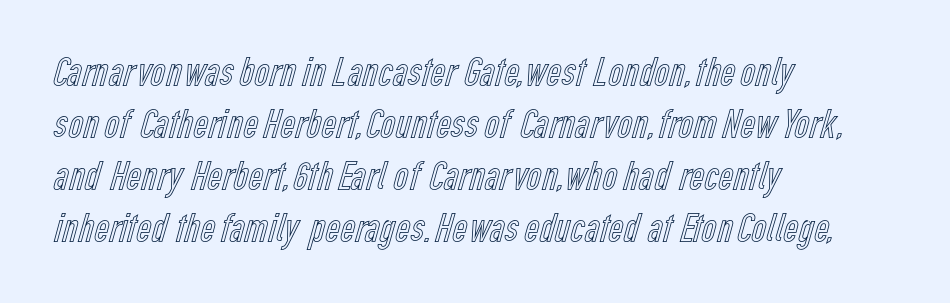
The image shows 41 px condensed type; set left-aligned, normal line spacing (1.27x), normal letter spacing, not underlined; a medium x-height.
